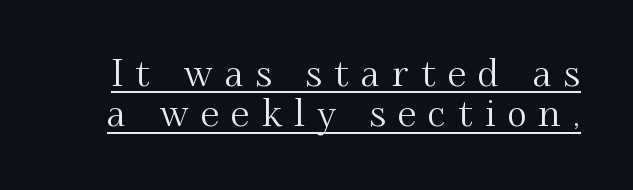
Q: Is the text italic (slanted)? A: No, it is upright.
Q: Is the typeface a serif or a sans-serif typeface? A: Serif.
Q: Is the text underlined? A: Yes.
Q: Is the spacing between letters normal or unusually wide? A: Unusually wide.
Q: Is the spacing between lines tight, normal or loose? A: Tight.
Q: Width (condensed, normal, or wide)? A: Normal.
Q: Stroke contrast? A: Medium.
Q: x-height? A: Small.
Q: Monospaced? A: No.
